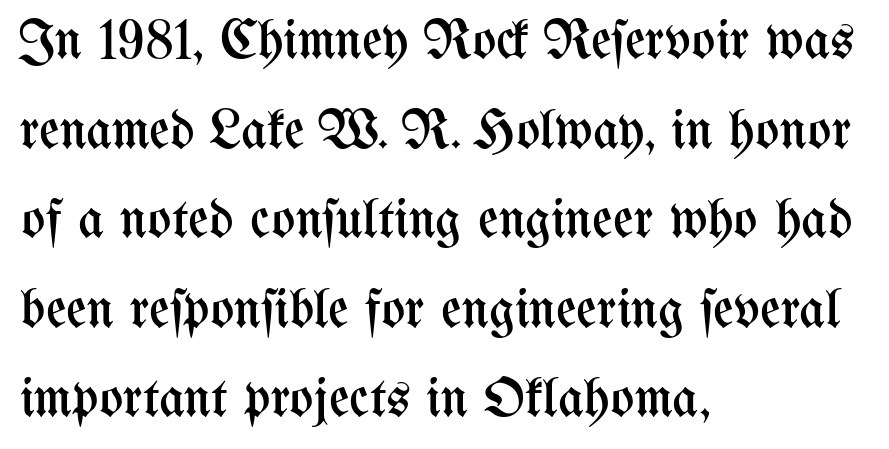
Q: Is the text bold? A: No.
Q: Is the text italic (slanted)? A: No, it is upright.
Q: Is the text underlined? A: No.
Q: How is the paragraph aligned? A: Left-aligned.
Q: Is the spacing between letters normal or unusually wide? A: Normal.
Q: Is the spacing between lines tight, normal or loose? A: Normal.
Q: Width (condensed, normal, or wide)? A: Condensed.
Q: Stroke contrast? A: Medium.
Q: x-height? A: Medium.
Q: Monospaced? A: No.
